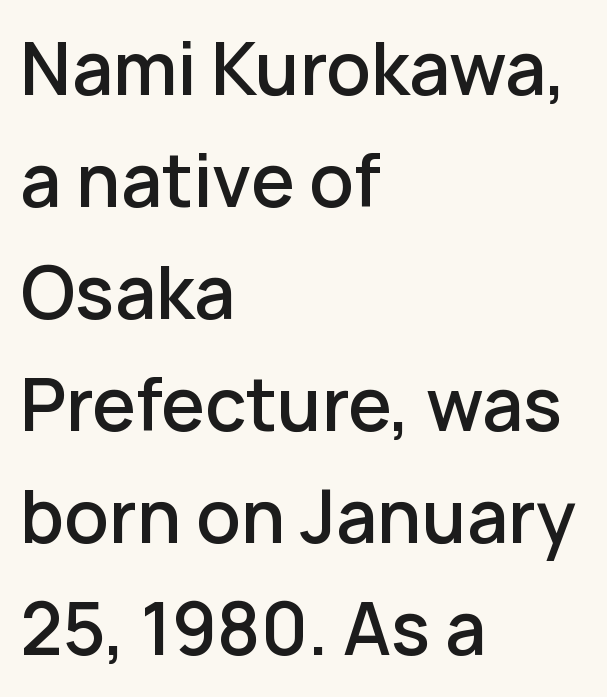
The lines are quadded left. Do the characters align in a grid? No, the font is proportional. The leading is moderate, giving the passage an even texture. The glyphs in this specimen are sans serif. A typesetter would mark this as roman, not italic.
